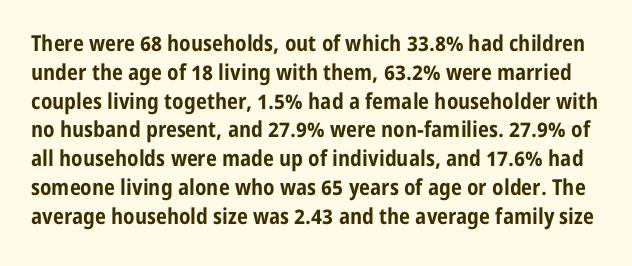
The image shows 22 px bold type, upright; set normal line spacing (1.31x), normal letter spacing, not underlined.
